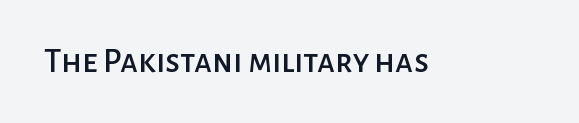
The words here are not underlined. Posture: upright roman. Each letter's strokes conclude bluntly, with no projecting serifs. Spacing between characters is what you'd get straight out of the box.
